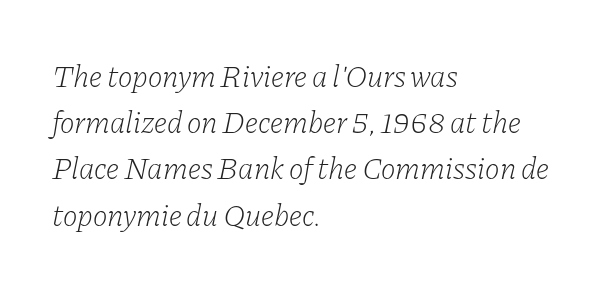
Heaviness? Minimal to ordinary, like unemphasized prose. Type without underlining. An italicized treatment has been applied to the whole sample. The characters display serif detailing at their extremities. Is the block centered? No — it sits flush against the left margin. These lines sit exactly where default settings would place them.
